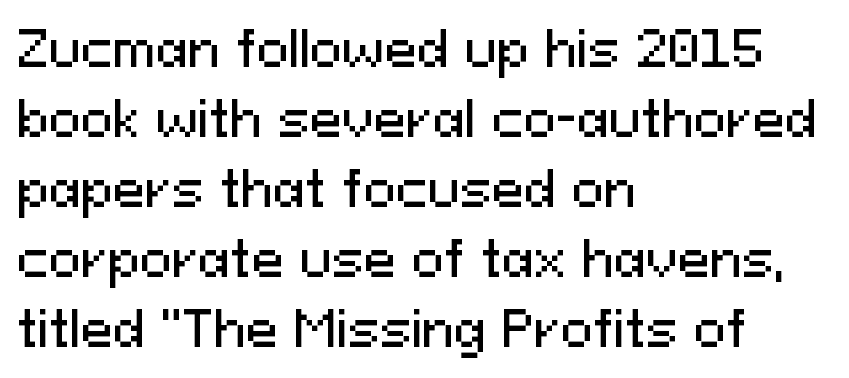
Q: Is the text italic (slanted)? A: No, it is upright.
Q: Is the typeface a serif or a sans-serif typeface? A: Sans-serif.
Q: Is the text underlined? A: No.
Q: How is the paragraph aligned? A: Left-aligned.
Q: Is the spacing between letters normal or unusually wide? A: Normal.
Q: Is the spacing between lines tight, normal or loose? A: Normal.
Q: Width (condensed, normal, or wide)? A: Normal.
Q: Stroke contrast? A: Medium.
Q: x-height? A: Medium.
Q: Monospaced? A: No.
